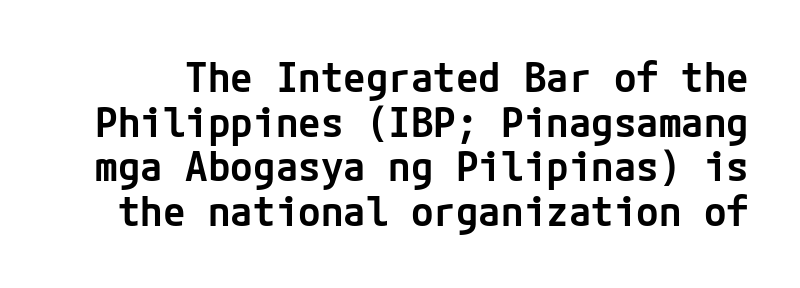
The image shows 41 px semibold sans-serif type, upright; set tight line spacing (1.09x), normal letter spacing, not underlined; low stroke contrast and a medium x-height.
